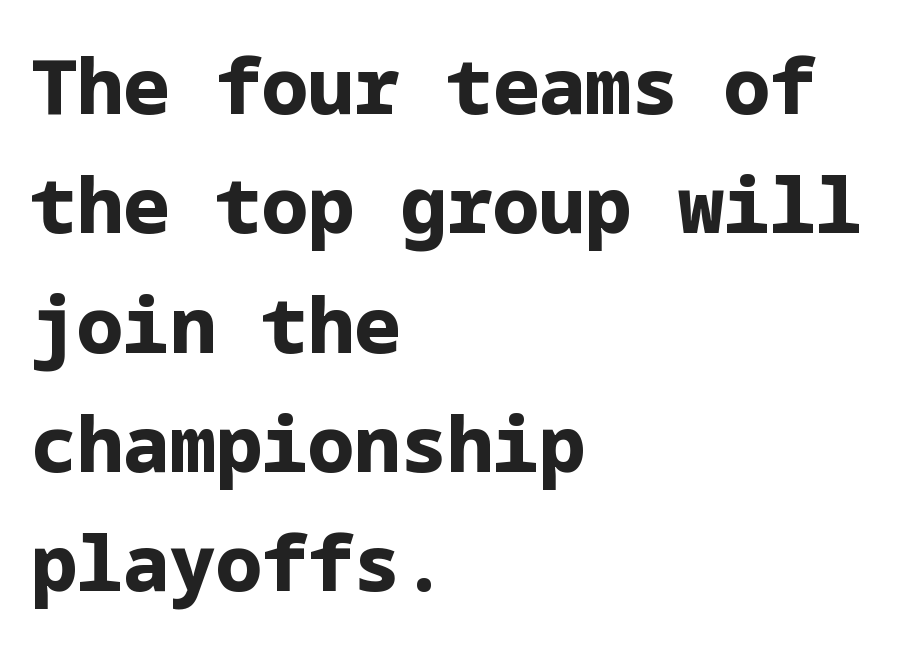
{"serif": "no", "italic": "no", "bold": "yes", "weight": "bold", "width": "normal", "stroke_contrast": "low", "x_height": "medium", "underline": "no", "align": "left", "line_spacing": "normal", "line_spacing_ratio": 1.55, "letter_spacing": "normal", "letter_spacing_em": 0.0, "glyph_px": 77}
